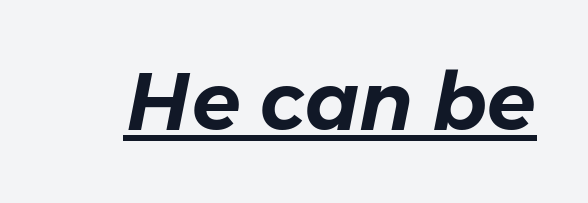
Q: Is the text italic (slanted)? A: Yes, it leans right by about 11 degrees.
Q: Is the text underlined? A: Yes.
Q: Is the spacing between letters normal or unusually wide? A: Normal.
Q: Width (condensed, normal, or wide)? A: Normal.
Q: Stroke contrast? A: Low.
Q: x-height? A: Medium.
Q: Monospaced? A: No.
